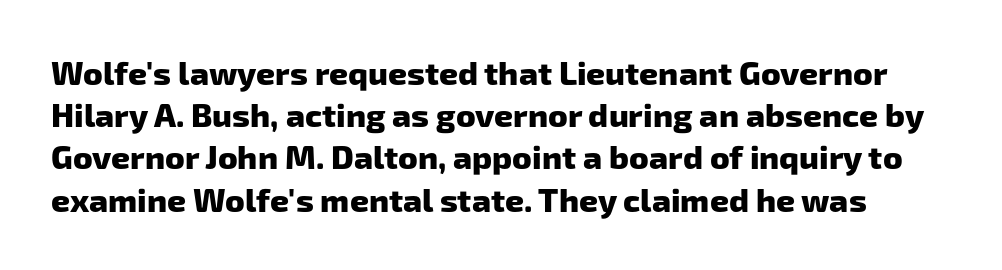
The face used here is rendered with its standard letterfit. Is this a sans? Yes — the strokes have no serifs. Unmarked baselines from the first word to the last. Weight check: bold — yes, fully. The rendering uses a moderate line-height, typical for paragraphs. Character widths vary here, with narrow letters taking less room than wide ones.
